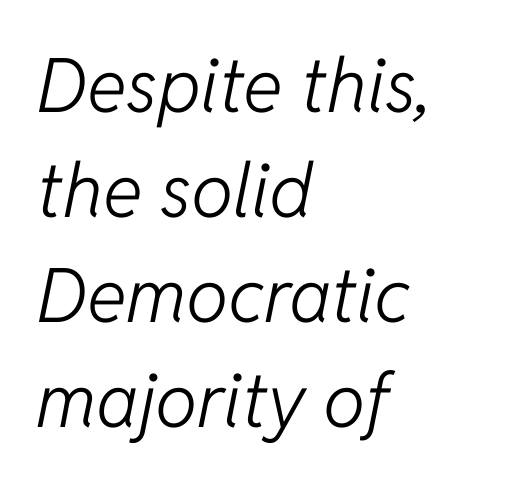
A typesetter would call this proportional, since set widths differ per character. Glance below the letters and you will spot only blank space. The typography opts for an oblique posture over an upright one. Stroke mass is kept to a normal reading level or below. Does extra space separate the letters? No, they use regular spacing.
